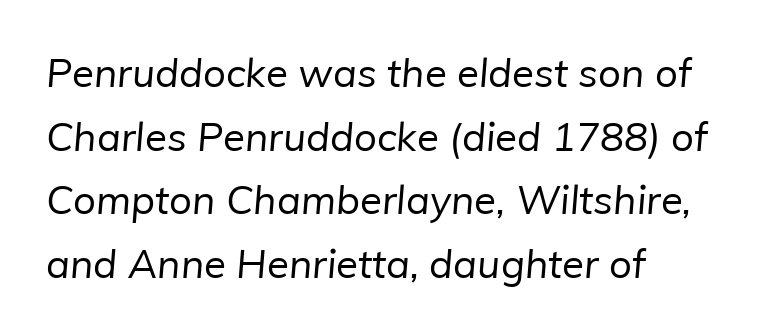
The image shows 40 px regular-weight sans-serif type; set left-aligned, normal line spacing (1.59x), normal letter spacing, not underlined; low stroke contrast and a medium x-height.
